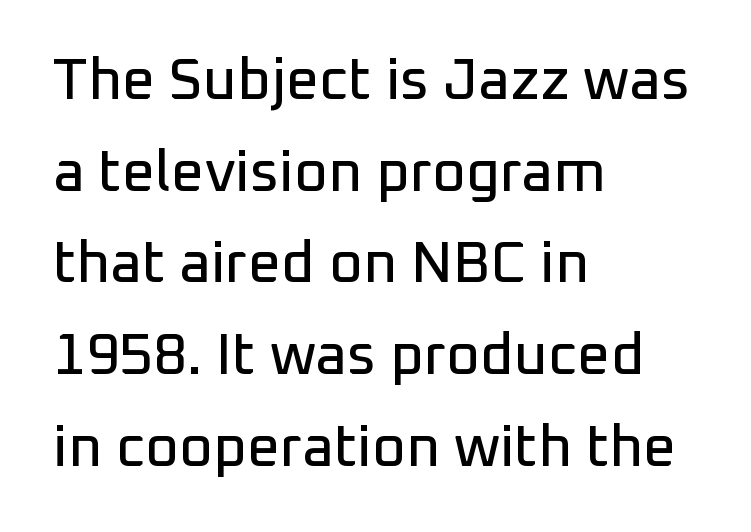
In terms of posture, this sample is upright. These lines are composed in type without serifs. A typesetter would call this leading conventional body-copy spacing. Leftover space on each line is placed entirely after the last word. A typesetter would call this zero additional tracking.
